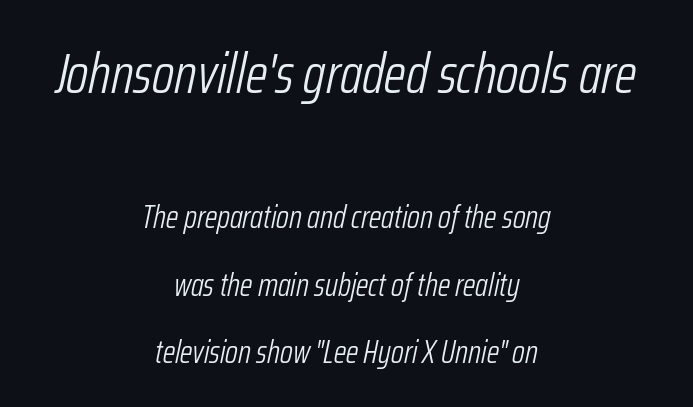
Size hierarchy here favors the leading block over the trailing one. Layout note: lines centered. Counters stay open thanks to moderate or lighter strokes. These lines were composed using italics.
